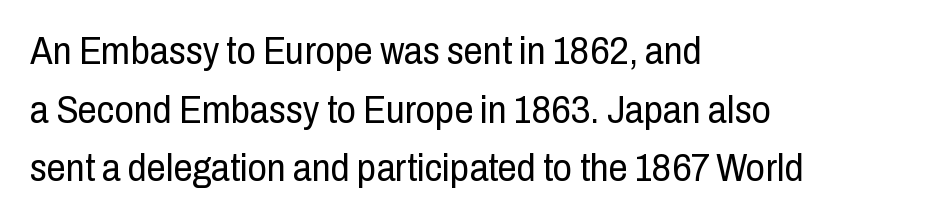
The image shows 38 px regular-weight, condensed sans-serif type, upright; set left-aligned, normal line spacing (1.54x), normal letter spacing, not underlined; low stroke contrast and a medium x-height.
